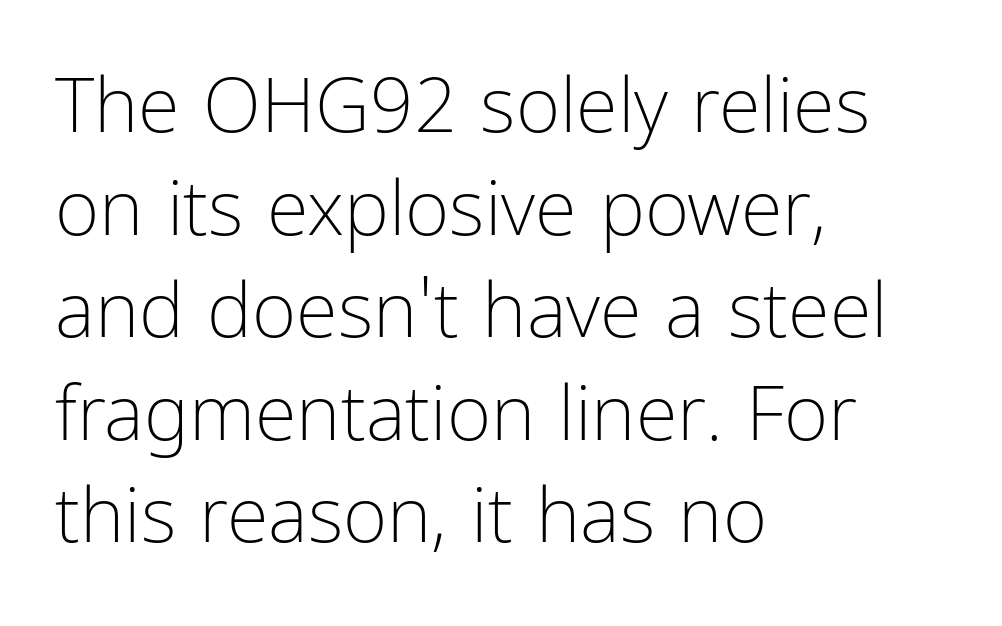
{"serif": "no", "italic": "no", "bold": "no", "weight": "light", "width": "condensed", "stroke_contrast": "low", "x_height": "medium", "monospaced": "no", "underline": "no", "align": "left", "line_spacing": "normal", "line_spacing_ratio": 1.35, "letter_spacing": "normal", "letter_spacing_em": 0.0, "glyph_px": 76}
